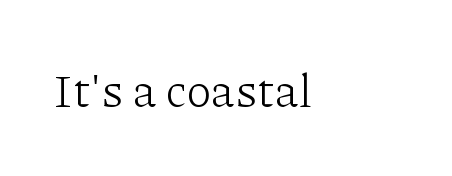
Q: Is the text bold? A: No.
Q: Is the text italic (slanted)? A: No, it is upright.
Q: Is the typeface a serif or a sans-serif typeface? A: Serif.
Q: Is the text underlined? A: No.
Q: How is the paragraph aligned? A: Left-aligned.
Q: Is the spacing between letters normal or unusually wide? A: Normal.
Q: Width (condensed, normal, or wide)? A: Normal.
Q: Stroke contrast? A: Low.
Q: x-height? A: Medium.
Q: Monospaced? A: No.
